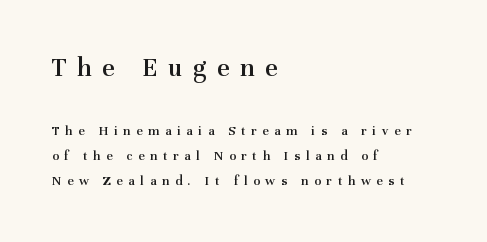
{"italic": "no", "bold": "semi", "underline": "no", "align": "left", "line_spacing_ratio": 1.79, "letter_spacing": "wide", "letter_spacing_em": 0.4, "larger_block": "first", "size_ratio": 1.93, "glyph_px": 27}
